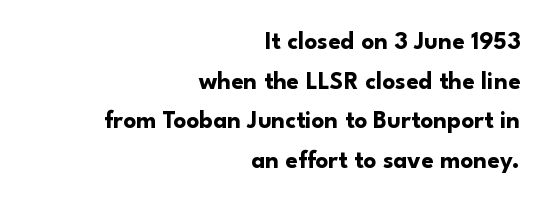
{"italic": "no", "bold": "yes", "underline": "no", "align": "right", "line_spacing": "normal", "line_spacing_ratio": 1.59, "letter_spacing": "normal", "letter_spacing_em": 0.0, "glyph_px": 25}
